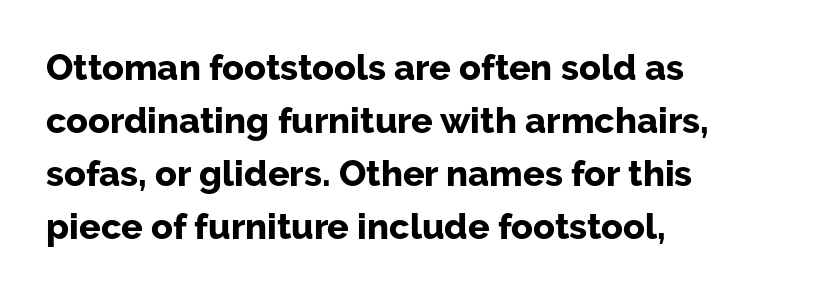
Q: Is the text bold? A: Yes.
Q: Is the text italic (slanted)? A: No, it is upright.
Q: Is the typeface a serif or a sans-serif typeface? A: Sans-serif.
Q: Is the text underlined? A: No.
Q: How is the paragraph aligned? A: Left-aligned.
Q: Is the spacing between letters normal or unusually wide? A: Normal.
Q: Is the spacing between lines tight, normal or loose? A: Normal.
Q: Width (condensed, normal, or wide)? A: Normal.
Q: Stroke contrast? A: Low.
Q: x-height? A: Medium.
Q: Monospaced? A: No.
